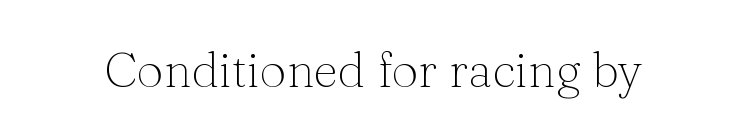
Lines of text with bare space underneath. Ordinary non-slanted type is in use. Regarding serifs, this sample has them. The face looks like a standard text weight, possibly lighter.
